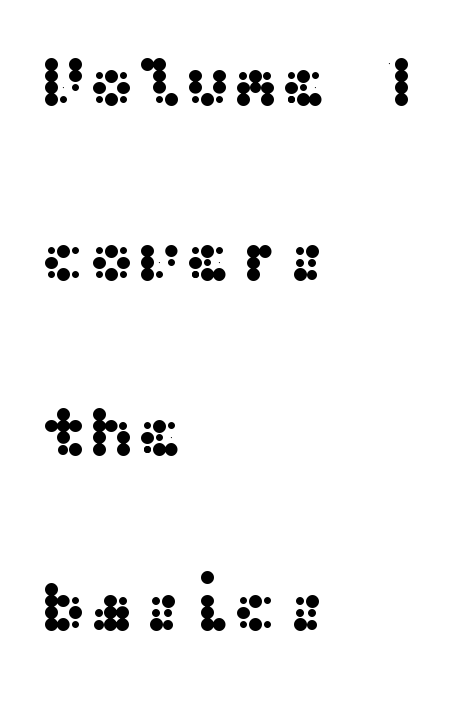
Q: Is the text italic (slanted)? A: No, it is upright.
Q: Is the typeface a serif or a sans-serif typeface? A: Sans-serif.
Q: Is the text underlined? A: No.
Q: How is the paragraph aligned? A: Left-aligned.
Q: Is the spacing between letters normal or unusually wide? A: Normal.
Q: Is the spacing between lines tight, normal or loose? A: Loose.
Q: Width (condensed, normal, or wide)? A: Wide.
Q: Stroke contrast? A: Medium.
Q: x-height? A: Medium.
